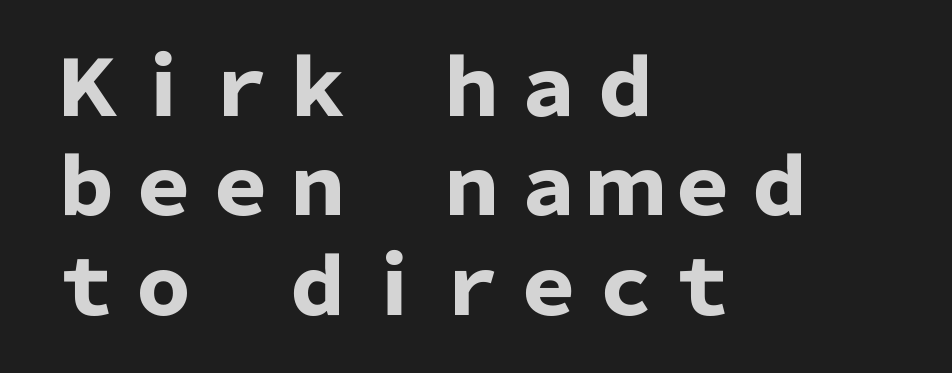
{"serif": "no", "italic": "no", "bold": "yes", "weight": "heavy", "width": "normal", "stroke_contrast": "low", "x_height": "medium", "monospaced": "no", "underline": "no", "align": "left", "line_spacing": "normal", "line_spacing_ratio": 1.29, "letter_spacing": "normal", "letter_spacing_em": 0.0, "glyph_px": 77}
